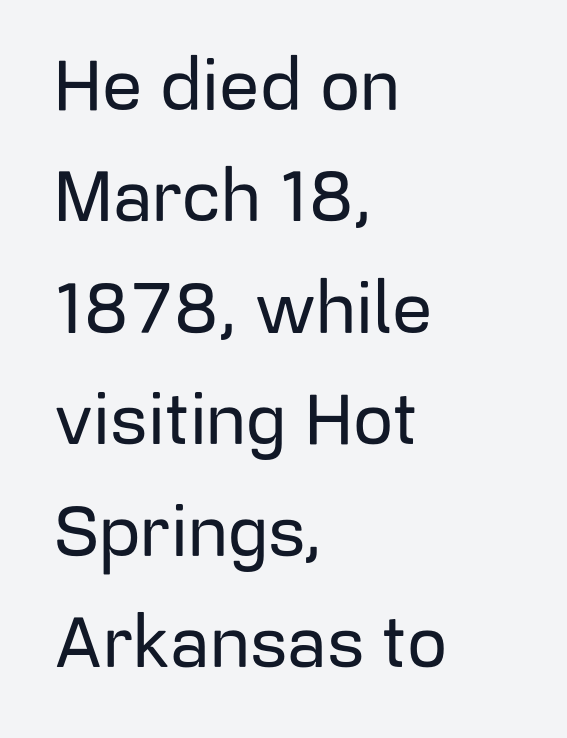
Q: Is the text italic (slanted)? A: No, it is upright.
Q: Is the typeface a serif or a sans-serif typeface? A: Sans-serif.
Q: Is the text underlined? A: No.
Q: How is the paragraph aligned? A: Left-aligned.
Q: Is the spacing between letters normal or unusually wide? A: Normal.
Q: Is the spacing between lines tight, normal or loose? A: Normal.
Q: Width (condensed, normal, or wide)? A: Normal.
Q: Stroke contrast? A: Low.
Q: x-height? A: Medium.
Q: Monospaced? A: No.
